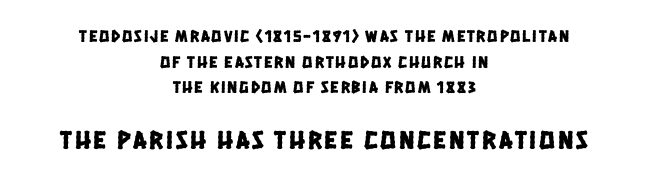
Q: Is the text underlined? A: No.
Q: How is the paragraph aligned? A: Centered.
Q: Is the spacing between lines tight, normal or loose? A: Normal.
Q: Which block of text is set in a larger size, the first (top) or the second (bottom)? A: The second (bottom) one.
